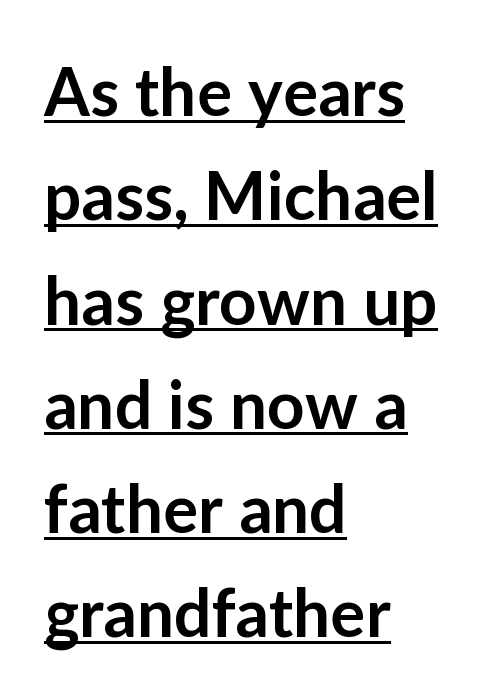
Q: Is the text bold? A: Semi-bold.
Q: Is the text italic (slanted)? A: No, it is upright.
Q: Is the typeface a serif or a sans-serif typeface? A: Sans-serif.
Q: Is the text underlined? A: Yes.
Q: How is the paragraph aligned? A: Left-aligned.
Q: Is the spacing between letters normal or unusually wide? A: Normal.
Q: Is the spacing between lines tight, normal or loose? A: Normal.
Q: Width (condensed, normal, or wide)? A: Normal.
Q: Stroke contrast? A: Low.
Q: x-height? A: Medium.
Q: Monospaced? A: No.
